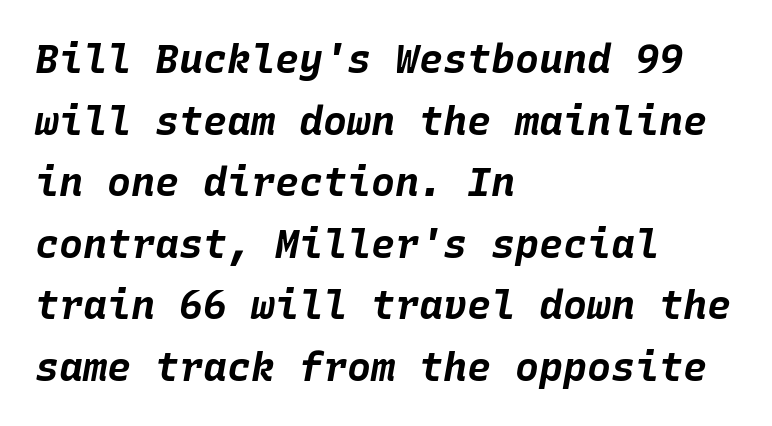
Rows of type keep a routine distance in the vertical direction. Italic: yes, the glyphs are oblique. The letters are bold, with thick, heavy strokes. Standard letterfit; no display-style spreading of the glyphs. Horizontally, the lines are justified to the leading edge only. Monospaced: the letters line up in strict vertical columns.
